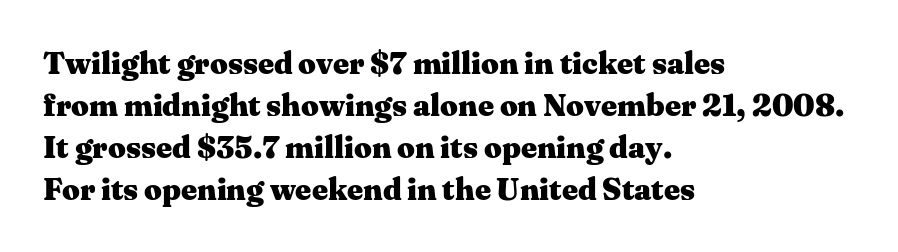
{"serif": "yes", "italic": "no", "bold": "yes", "weight": "heavy", "width": "wide", "stroke_contrast": "medium", "x_height": "medium", "monospaced": "no", "underline": "no", "align": "left", "line_spacing": "normal", "line_spacing_ratio": 1.36, "letter_spacing": "normal", "letter_spacing_em": 0.0, "glyph_px": 31}
